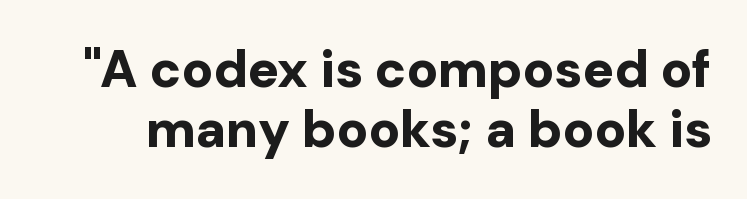
You could not count columns in this text — the font is proportionally spaced. The glyphs have the mass of a bold cut. Observe the ordinary spacing: letters are neighbours, not strangers. The leading is snug, giving the passage a crowded texture.
